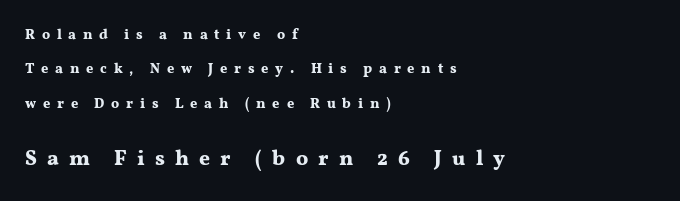
{"italic": "no", "bold": "yes", "underline": "no", "align": "left", "line_spacing": "loose", "line_spacing_ratio": 2.46, "letter_spacing": "wide", "letter_spacing_em": 0.48, "larger_block": "second", "size_ratio": 1.5, "glyph_px": 21}
